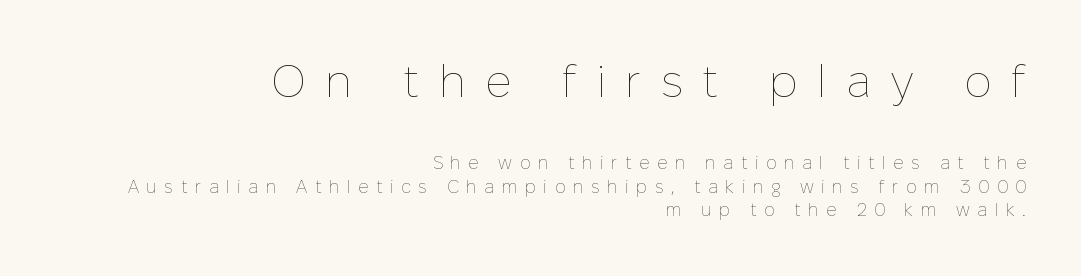
Underlining? Definitely not there. You can tell it's not italic because the verticals are truly vertical. Right-aligned paragraph, ragged on the left. This sample has the flowing, uneven cadence of proportional lettering. No letter is thick-stroked: the sample isn't bold. What stands out about the letter spacing? Its width — letters are far apart.
